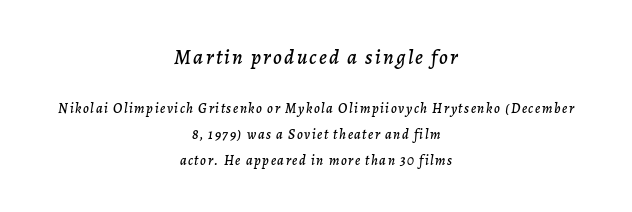
Has an underline been added? It has not. Typeset on center — no edge is straight. Is the type slanted? Yes — the strokes lean at a clear angle. Bigger letters appear in the top chunk; the bottom chunk is reduced.
